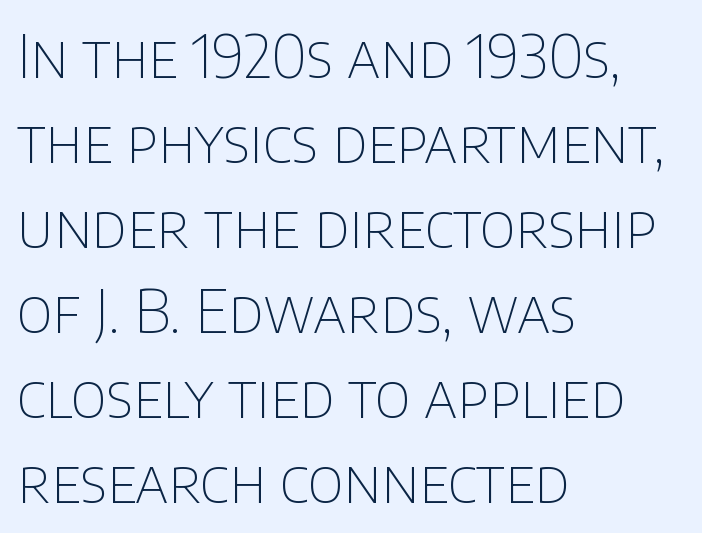
The lettering holds an erect, upright posture throughout. Horizontal bands of white between lines are of average thickness. Weight: regular or lighter. The paragraph has a hard left edge and a soft right edge.
